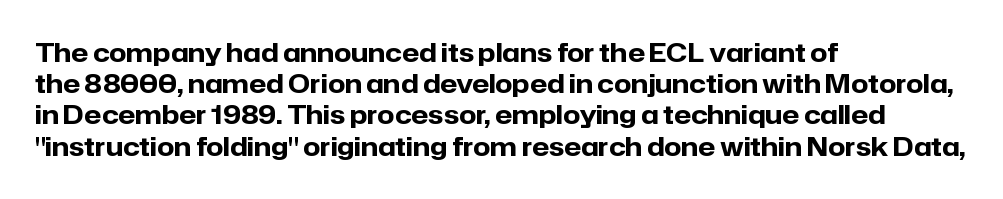
Caption: standard tracking, unaltered. Weight: bold. Line beginnings align vertically; line endings do not. The type sits square on the baseline with zero lean.
